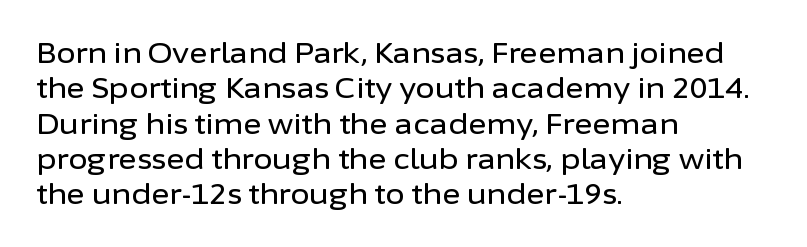
The image shows 28 px sans-serif type, upright; set left-aligned, normal line spacing (1.26x), normal letter spacing, not underlined; low stroke contrast and a medium x-height.
